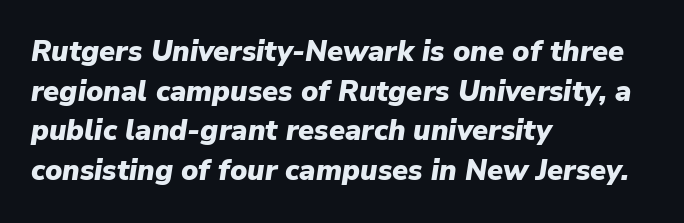
{"italic": "yes", "lean": "right", "slant_degrees": 9, "bold": "yes", "weight": "heavy", "width": "normal", "stroke_contrast": "low", "x_height": "medium", "monospaced": "no", "underline": "no", "align": "left", "line_spacing": "normal", "line_spacing_ratio": 1.37, "letter_spacing": "normal", "letter_spacing_em": 0.0, "glyph_px": 29}
